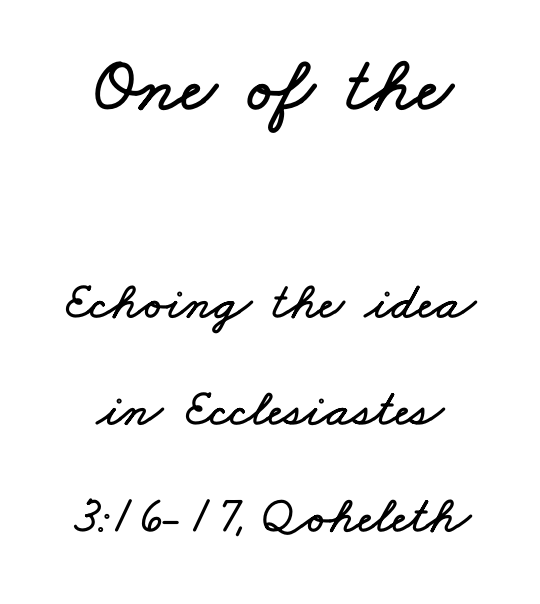
Q: Is the text underlined? A: No.
Q: Is the spacing between letters normal or unusually wide? A: Normal.
Q: Is the spacing between lines tight, normal or loose? A: Loose.
Q: Which block of text is set in a larger size, the first (top) or the second (bottom)? A: The first (top) one.
Q: Width (condensed, normal, or wide)? A: Wide.
Q: Stroke contrast? A: Low.
Q: x-height? A: Small.
Q: Monospaced? A: No.
